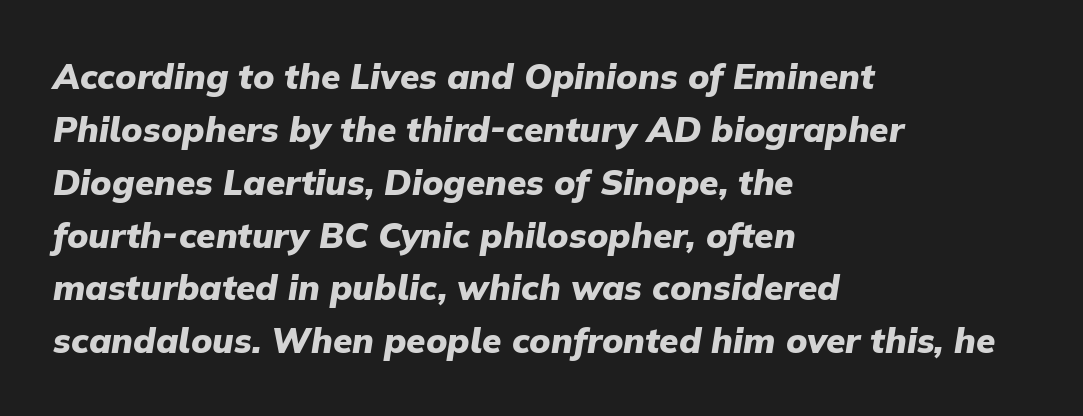
Heavy, bold letterforms. Teacher's note: observe the even left margin — that is flush-left alignment. The vertical gap from one line to the next is medium. These lines were composed using italics. Proportional: the letters do not fall into vertical columns. Underline: absent.
